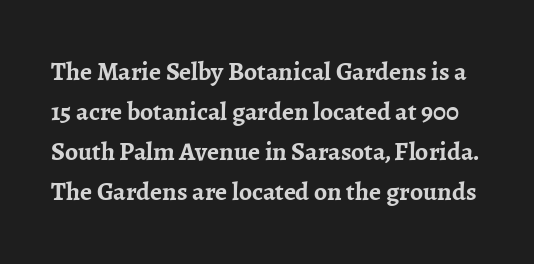
Q: Is the text bold? A: Yes.
Q: Is the text italic (slanted)? A: No, it is upright.
Q: Is the text underlined? A: No.
Q: Is the spacing between letters normal or unusually wide? A: Normal.
Q: Is the spacing between lines tight, normal or loose? A: Normal.
